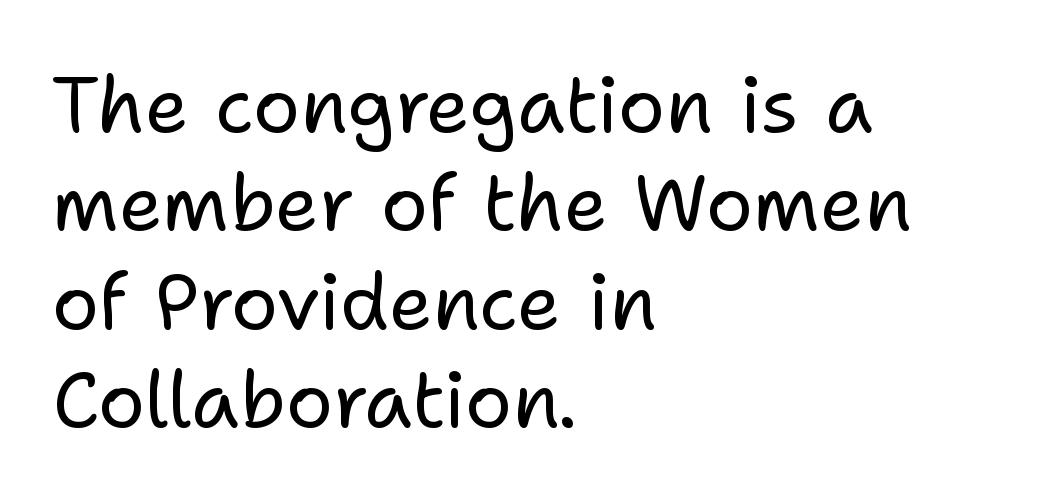
Examine the stroke ends and you'll find no serifs. Spacing verdict: proportional, widths tailored to each character. The specimen reads as upright at a glance. Words appear dense and cohesive because spacing is normal.
